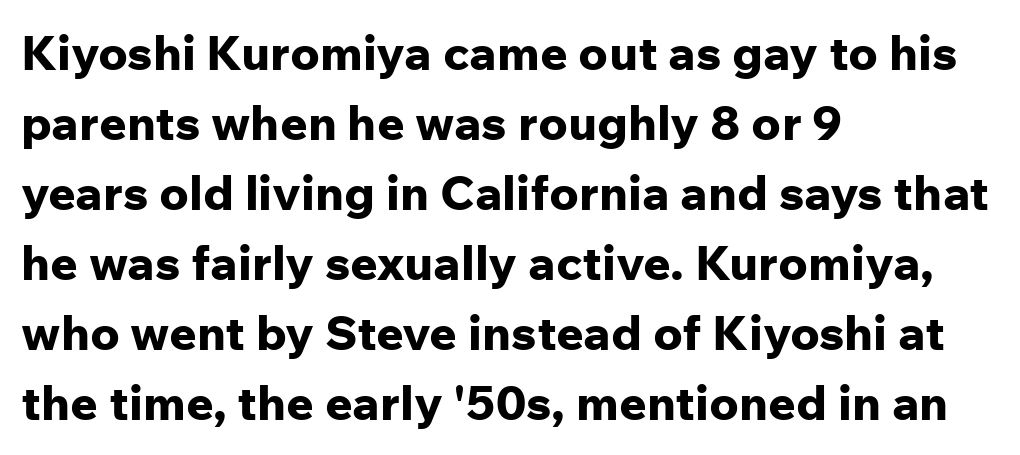
The passage shown is not underscored anywhere. The vertical gap from one line to the next is medium. Each letter's strokes conclude bluntly, with no projecting serifs. A typesetter would call this proportional, since set widths differ per character. These lines are set flush left with a ragged right edge.
